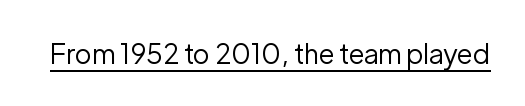
{"italic": "no", "bold": "no", "underline": "yes", "letter_spacing": "normal", "letter_spacing_em": 0.0, "glyph_px": 27}
